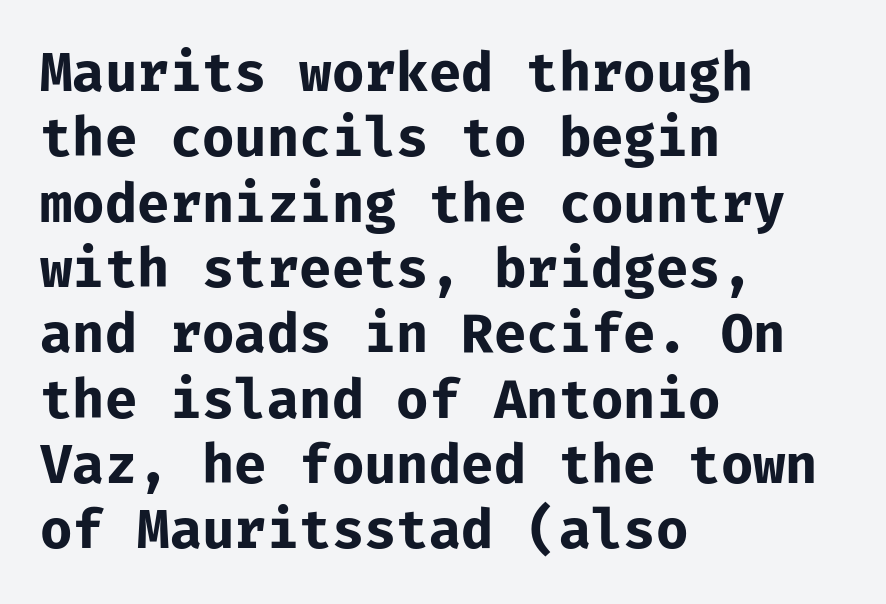
{"serif": "no", "italic": "no", "bold": "yes", "weight": "bold", "width": "normal", "stroke_contrast": "low", "x_height": "medium", "monospaced": "yes", "underline": "no", "align": "left", "line_spacing_ratio": 1.21, "letter_spacing": "normal", "letter_spacing_em": 0.0, "glyph_px": 54}
